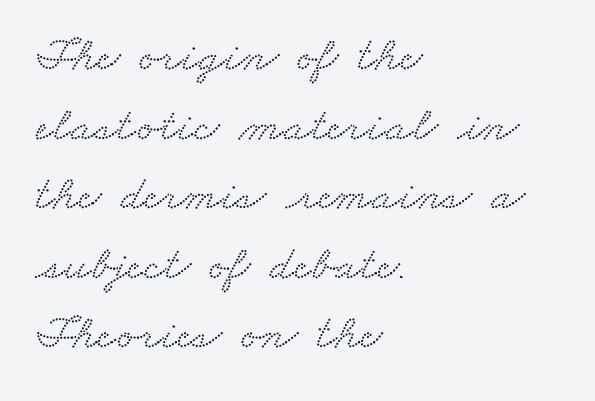
Baseline-to-baseline distance is the conventional proportion of letter height. Does extra space separate the letters? No, they use regular spacing. The space beneath each line is pristine and unruled. Note the varied advance widths — an 'i' is clearly narrower than an 'm'. These lines are set flush left with a ragged right edge.
